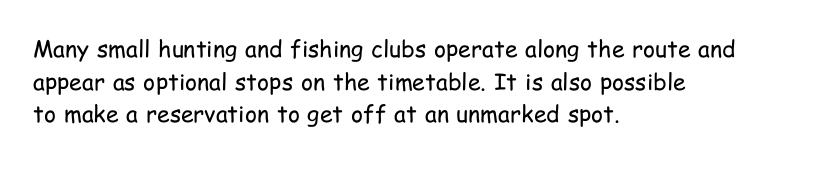
{"italic": "no", "bold": "no", "underline": "no", "align": "left", "line_spacing": "normal", "line_spacing_ratio": 1.42, "letter_spacing": "normal", "letter_spacing_em": 0.0, "glyph_px": 23}
